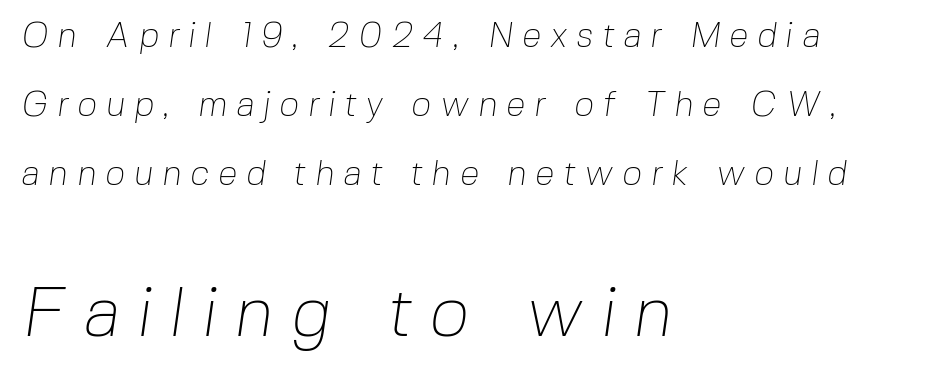
{"serif": "no", "bold": "no", "weight": "thin", "width": "normal", "stroke_contrast": "low", "x_height": "medium", "monospaced": "no", "underline": "no", "align": "left", "line_spacing": "loose", "line_spacing_ratio": 1.97, "letter_spacing": "wide", "letter_spacing_em": 0.25, "larger_block": "second", "size_ratio": 2.0, "glyph_px": 70}
